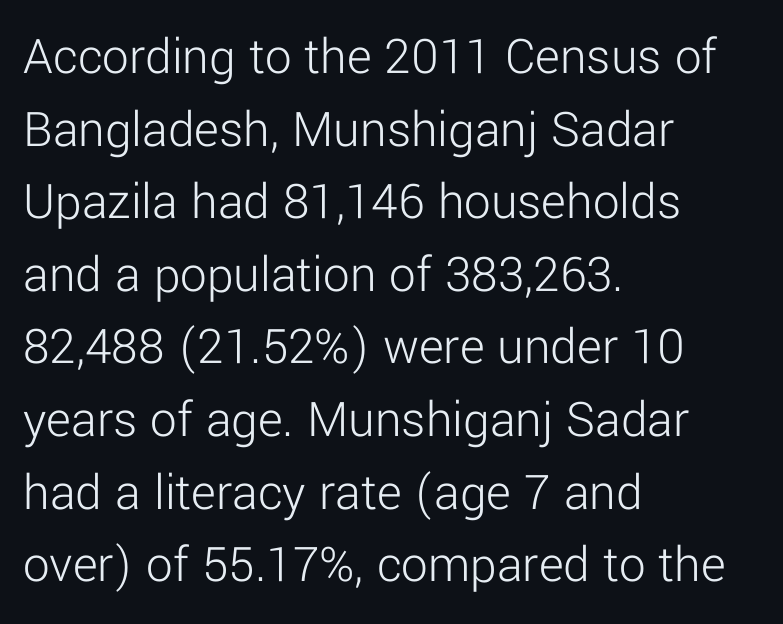
The image shows 53 px light sans-serif type, upright; set left-aligned, normal line spacing (1.37x), normal letter spacing, not underlined; low stroke contrast and a medium x-height.
